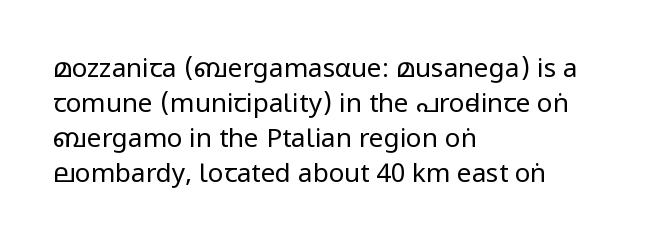
The image shows 26 px text type, upright; set left-aligned, normal line spacing (1.35x), normal letter spacing, not underlined.
